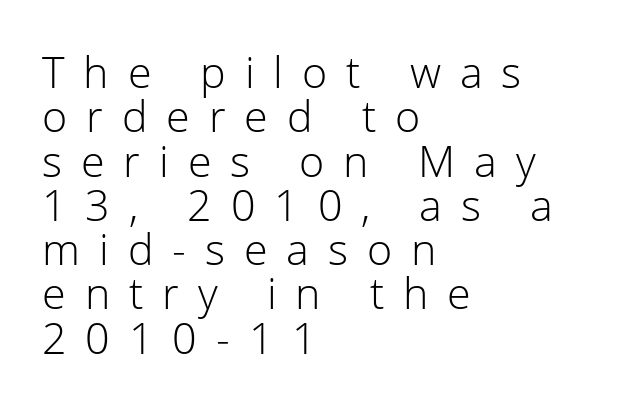
Here the designer chose a conventional face with non-uniform glyph widths. The letters stand straight up with perfectly vertical stems. The text was rendered using a sans face with plain stroke endings. Check under the words: just untouched page. Layout note: lines flush left. Students, note that the glyphs here are deliberately spaced far apart.
